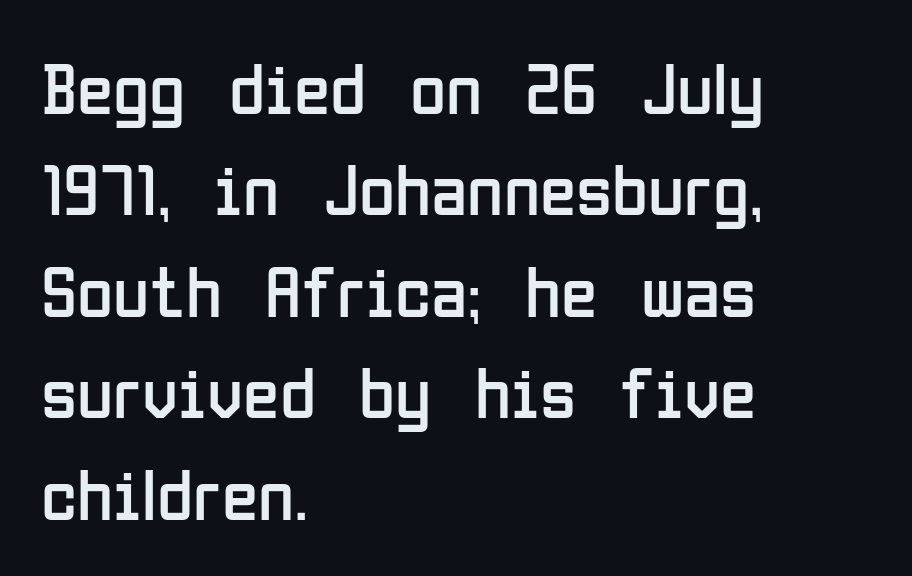
The image shows 74 px regular-weight, condensed sans-serif type, upright; set left-aligned, normal line spacing (1.37x), normal letter spacing, not underlined; low stroke contrast and a medium x-height.
